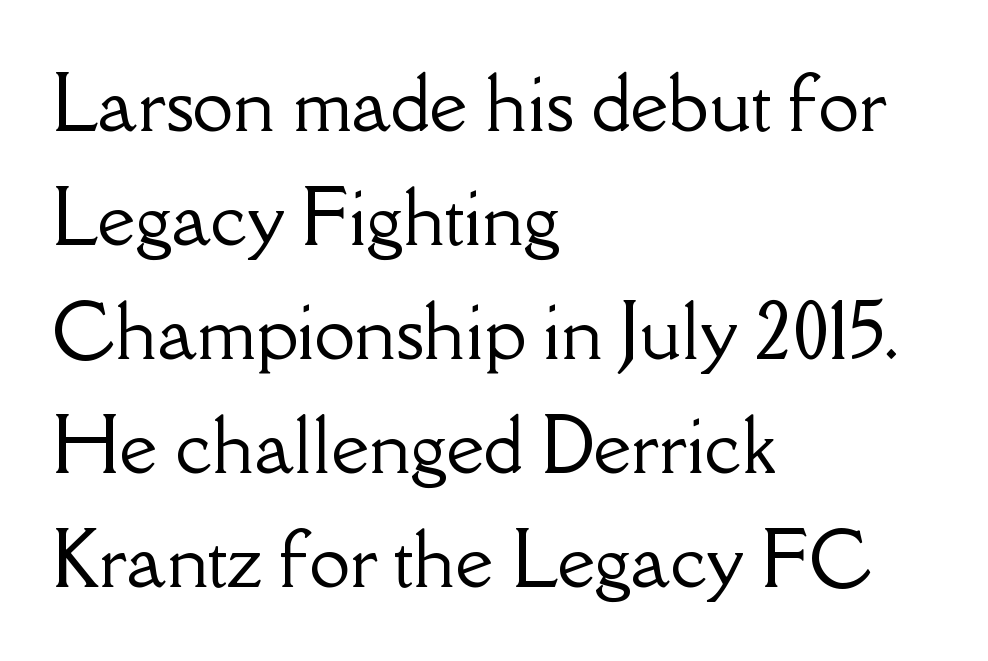
Whoever set this chose a conventional vertical rhythm. The passage shown has conventional tracking throughout. Proportional: the letters do not fall into vertical columns. Visually the block forms a straight wall on the left and a jagged coastline on the right. The specimen reads as upright at a glance.
